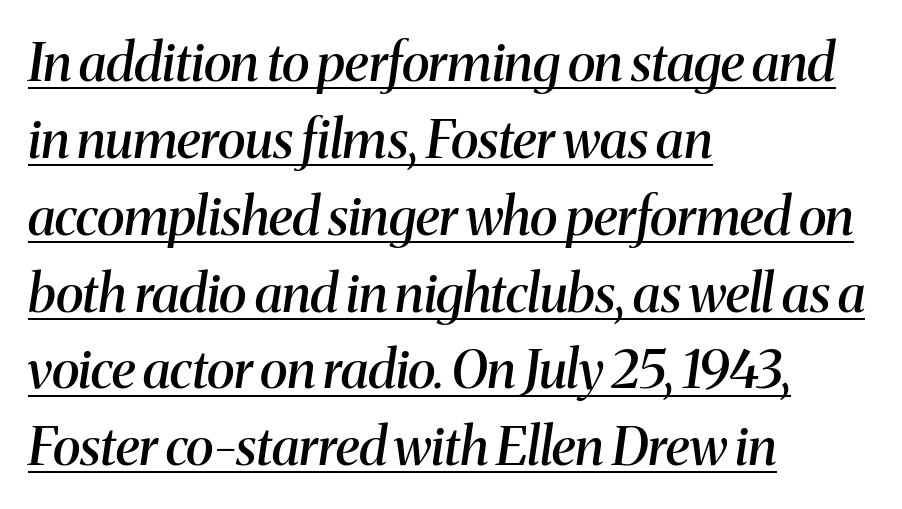
To sum up the face: it has serifs. The passage shown is typed in a proportional face where columns would drift. Regarding leading, the lines here are spaced in the standard way. Would a proofreader flag this as italicized? Yes.
